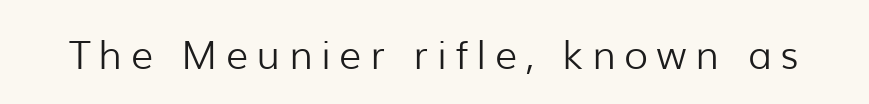
The image shows 39 px light sans-serif type, upright; set unusually wide letter spacing (+0.22 em), not underlined; low stroke contrast and a medium x-height.
